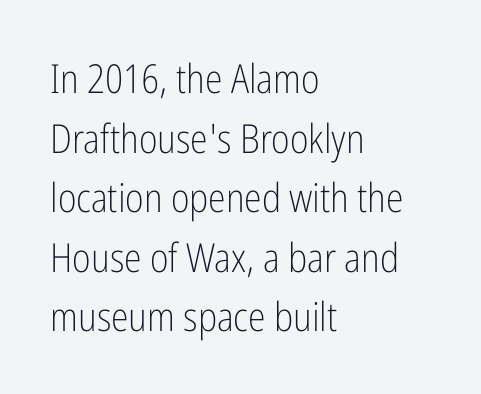
Q: Is the text bold? A: No.
Q: Is the text italic (slanted)? A: No, it is upright.
Q: Is the typeface a serif or a sans-serif typeface? A: Sans-serif.
Q: Is the text underlined? A: No.
Q: How is the paragraph aligned? A: Left-aligned.
Q: Is the spacing between letters normal or unusually wide? A: Normal.
Q: Is the spacing between lines tight, normal or loose? A: Normal.
Q: Width (condensed, normal, or wide)? A: Condensed.
Q: Stroke contrast? A: Low.
Q: x-height? A: Medium.
Q: Monospaced? A: No.
